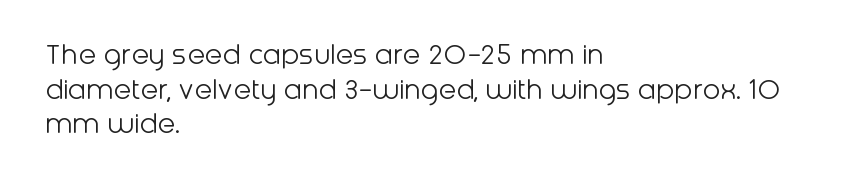
Q: Is the text bold? A: No.
Q: Is the text italic (slanted)? A: No, it is upright.
Q: Is the typeface a serif or a sans-serif typeface? A: Sans-serif.
Q: Is the text underlined? A: No.
Q: How is the paragraph aligned? A: Left-aligned.
Q: Is the spacing between letters normal or unusually wide? A: Normal.
Q: Is the spacing between lines tight, normal or loose? A: Tight.
Q: Width (condensed, normal, or wide)? A: Normal.
Q: Stroke contrast? A: Low.
Q: x-height? A: Medium.
Q: Monospaced? A: No.
